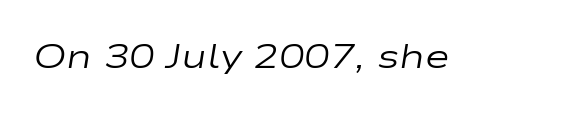
In terms of letterspacing, this is plain default setting. Anything drawn beneath the words? Only blank space. Stems here are at most as thick as an everyday book face. Do the characters align in a grid? No, the font is proportional. Does the lettering tilt? It does — this is italic.
